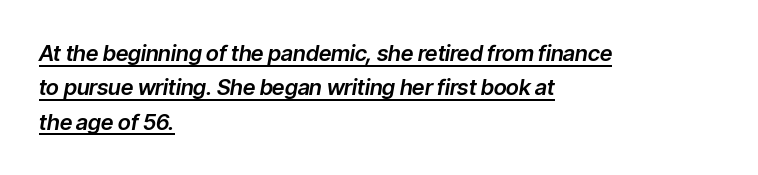
{"italic": "yes", "lean": "right", "slant_degrees": 9, "underline": "yes", "align": "left", "line_spacing": "normal", "line_spacing_ratio": 1.56, "letter_spacing": "normal", "letter_spacing_em": 0.0, "glyph_px": 22}
